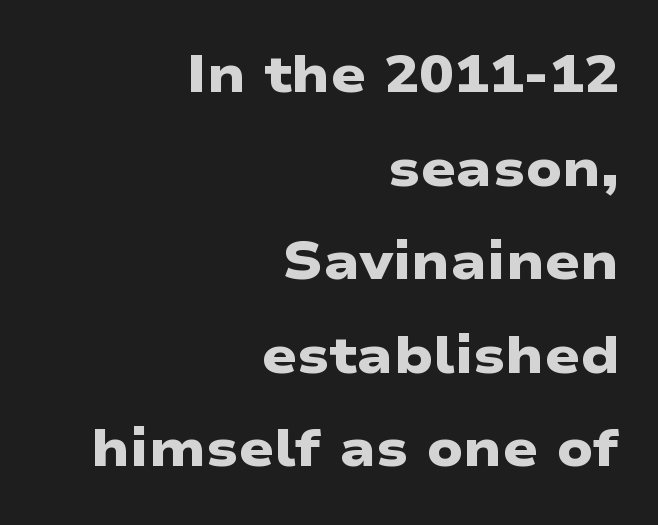
Looks like regular typesetting: each glyph gets only the width it needs. Just letters on the line, the space beneath them empty. On the weight axis this lands at bold, roughly 700. Line ends are locked; line starts wander.
